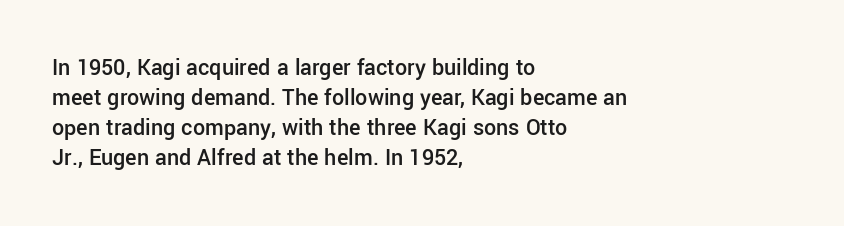
Unmarked baselines from the first word to the last. The leading is moderate, giving the passage an even texture. A bit beefed up — I'd call it semibold rather than bold. Horizontal alignment here is leftward, the default for most running prose. Style check: upright. Honestly, the letter spacing is just normal — you wouldn't notice it.
